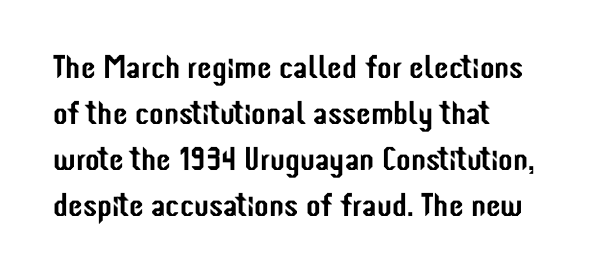
{"serif": "no", "italic": "no", "width": "condensed", "stroke_contrast": "low", "x_height": "medium", "monospaced": "no", "underline": "no", "align": "left", "line_spacing": "normal", "line_spacing_ratio": 1.39, "letter_spacing": "normal", "letter_spacing_em": 0.0, "glyph_px": 33}
